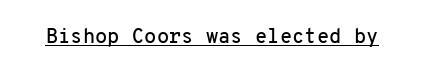
Q: Is the text italic (slanted)? A: No, it is upright.
Q: Is the text underlined? A: Yes.
Q: Is the spacing between letters normal or unusually wide? A: Normal.
